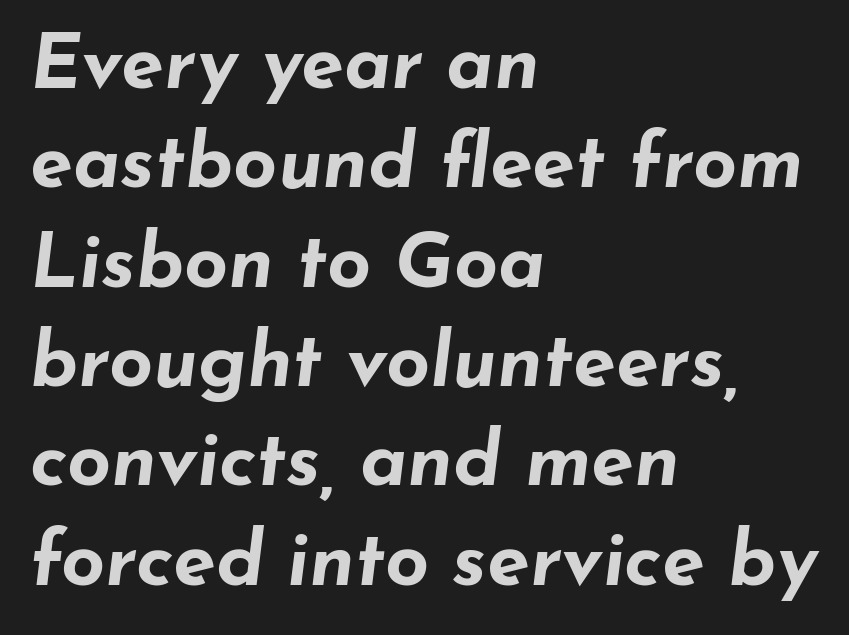
The passage shown is typed in a proportional face where columns would drift. Typographic density is high because the face is bold. Type without underlining. The letterforms sit shoulder to shoulder at normal distance. Leading matches the norm, producing a regular column.
